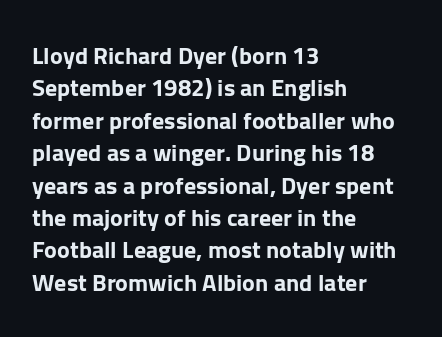
The image shows 24 px bold type, upright; set left-aligned, normal line spacing (1.35x), normal letter spacing, not underlined.
